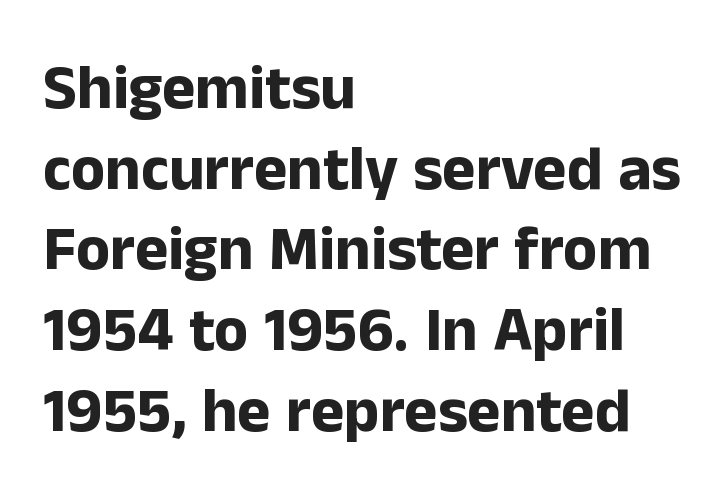
The image shows 63 px bold sans-serif type, upright; set left-aligned, normal line spacing (1.28x), normal letter spacing, not underlined; low stroke contrast and a medium x-height.
